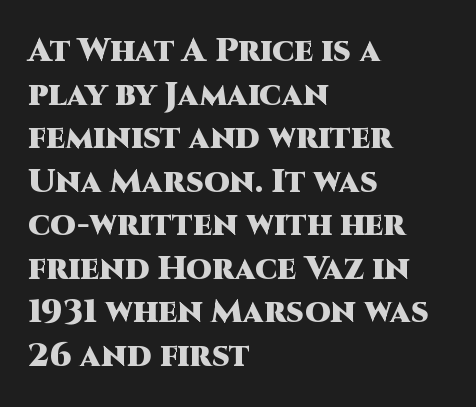
The image shows 33 px heavy sans-serif type, upright; set left-aligned, normal line spacing (1.32x), normal letter spacing, not underlined; high stroke contrast and a large x-height.
